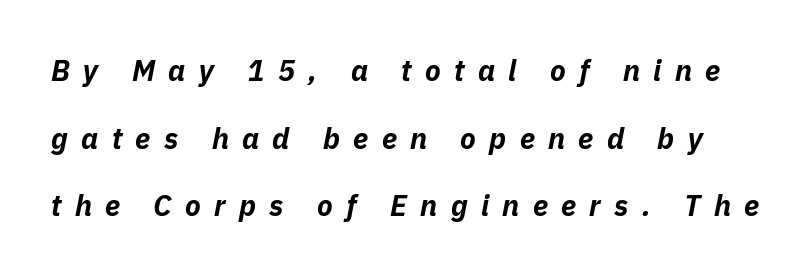
Q: Is the text bold? A: Yes.
Q: Is the text italic (slanted)? A: Yes, it leans right by about 11 degrees.
Q: Is the text underlined? A: No.
Q: Is the spacing between letters normal or unusually wide? A: Unusually wide.
Q: Is the spacing between lines tight, normal or loose? A: Loose.
Q: Width (condensed, normal, or wide)? A: Normal.
Q: Stroke contrast? A: Low.
Q: x-height? A: Medium.
Q: Monospaced? A: No.
